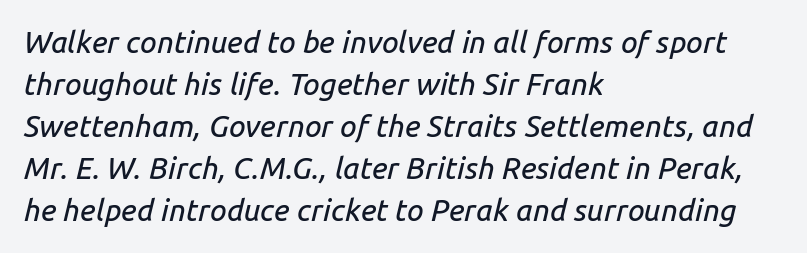
Q: Is the text italic (slanted)? A: Yes, it leans right by about 14 degrees.
Q: Is the text underlined? A: No.
Q: How is the paragraph aligned? A: Left-aligned.
Q: Is the spacing between letters normal or unusually wide? A: Normal.
Q: Is the spacing between lines tight, normal or loose? A: Normal.
Q: Width (condensed, normal, or wide)? A: Normal.
Q: Stroke contrast? A: Low.
Q: x-height? A: Medium.
Q: Monospaced? A: No.
